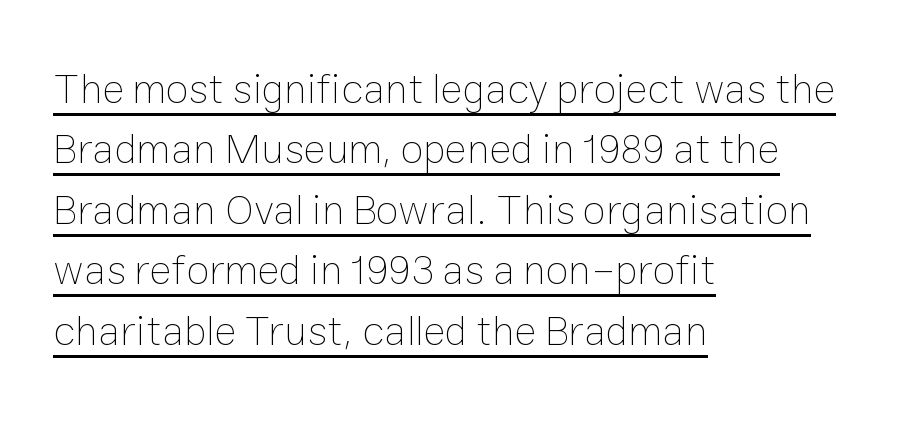
{"italic": "no", "bold": "no", "weight": "thin", "width": "normal", "stroke_contrast": "low", "x_height": "medium", "monospaced": "no", "underline": "yes", "align": "left", "line_spacing": "normal", "line_spacing_ratio": 1.44, "letter_spacing": "normal", "letter_spacing_em": 0.0, "glyph_px": 42}
